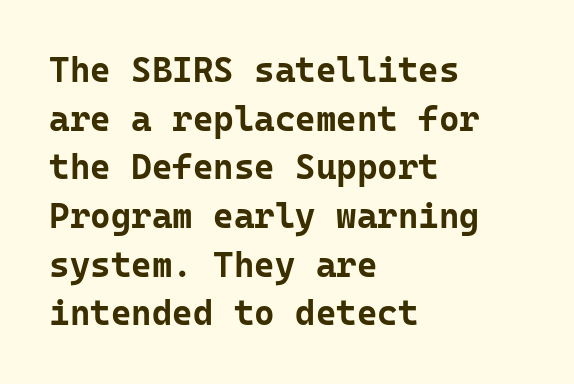
Q: Is the text bold? A: Yes.
Q: Is the text italic (slanted)? A: No, it is upright.
Q: Is the typeface a serif or a sans-serif typeface? A: Sans-serif.
Q: Is the text underlined? A: No.
Q: How is the paragraph aligned? A: Left-aligned.
Q: Is the spacing between letters normal or unusually wide? A: Normal.
Q: Is the spacing between lines tight, normal or loose? A: Normal.
Q: Width (condensed, normal, or wide)? A: Normal.
Q: Stroke contrast? A: Low.
Q: x-height? A: Medium.
Q: Monospaced? A: Yes.
